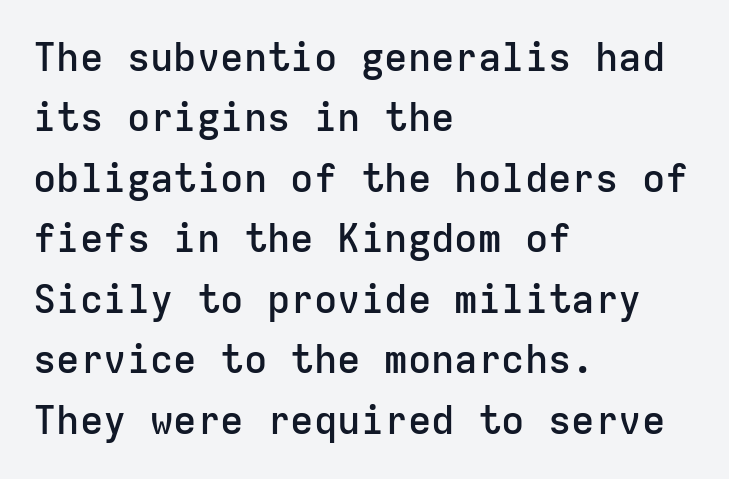
If you drew a line through each stem, it would be perfectly vertical. The paragraph shown leans on its left margin. The line-height multiplier appears to be the usual default. Here the glyphs are tracked normally, forming tight word shapes. Are there feet on the stems? There aren't — it's a sans.
